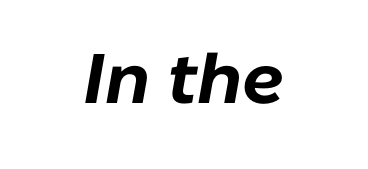
Is this a fixed-width face? No — the glyphs have proportional, varying widths. The sample has been set heavy, in full bold. Glyph-to-glyph distance matches everyday printed text. The words here are not underlined. Is the type slanted? Yes — the strokes lean at a clear angle.
